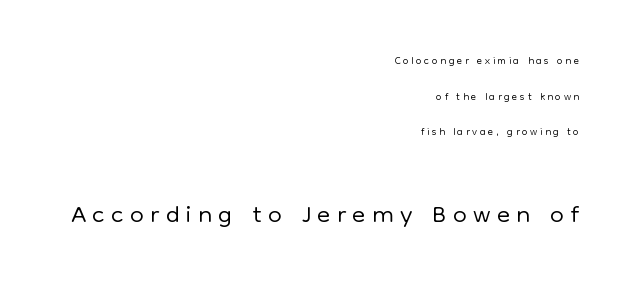
Vertical spacing — loose. Heaviness? Minimal to ordinary, like unemphasized prose. The letters carry no serifs — their stems end cleanly without finishing strokes. Descender tails drop into unmarked territory.
